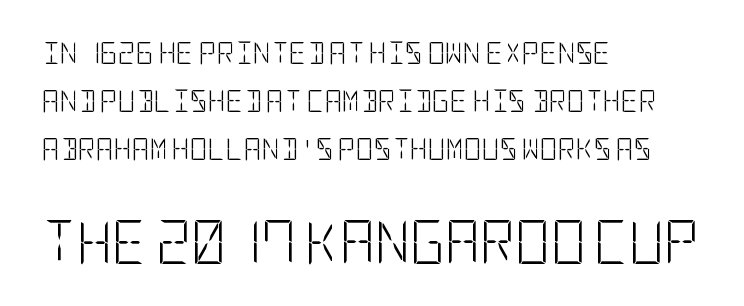
Q: Is the text bold? A: No.
Q: Is the text italic (slanted)? A: No, it is upright.
Q: Is the typeface a serif or a sans-serif typeface? A: Sans-serif.
Q: Is the text underlined? A: No.
Q: How is the paragraph aligned? A: Left-aligned.
Q: Is the spacing between letters normal or unusually wide? A: Normal.
Q: Is the spacing between lines tight, normal or loose? A: Loose.
Q: Which block of text is set in a larger size, the first (top) or the second (bottom)? A: The second (bottom) one.
Q: Width (condensed, normal, or wide)? A: Condensed.
Q: Stroke contrast? A: Low.
Q: x-height? A: Large.
